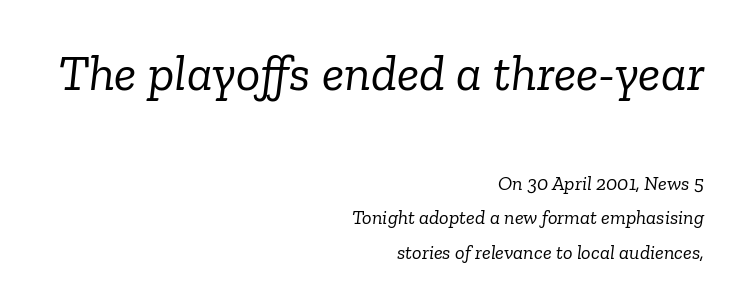
The image shows 51 px light serif type, italic (leaning right); set right-aligned, line spacing 1.74x, normal letter spacing, not underlined; the first (top) block is 2.55x larger; low stroke contrast and a medium x-height.
